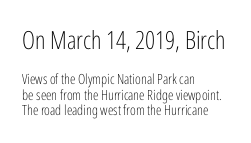
{"italic": "no", "bold": "no", "underline": "no", "align": "left", "line_spacing": "tight", "line_spacing_ratio": 1.1, "letter_spacing": "normal", "letter_spacing_em": 0.0, "larger_block": "first", "size_ratio": 1.79, "glyph_px": 25}
